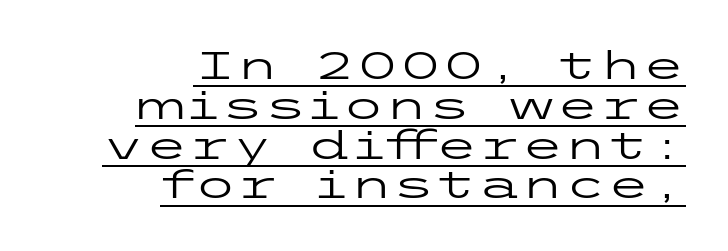
The image shows 39 px regular-weight, wide sans-serif type, upright; set right-aligned, tight line spacing (1.02x), normal letter spacing, underlined; low stroke contrast and a medium x-height.
